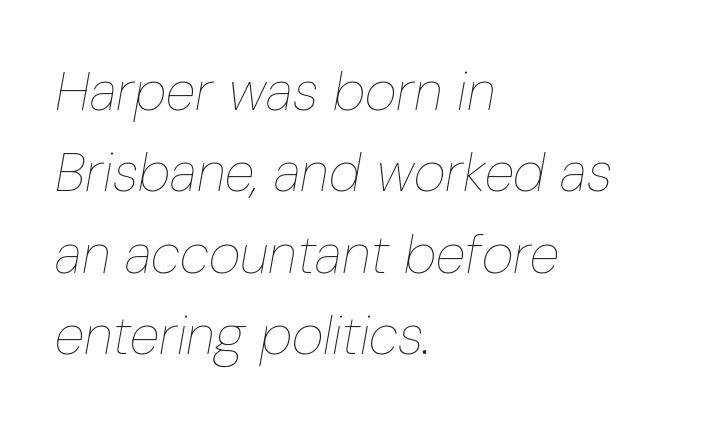
{"italic": "yes", "lean": "right", "slant_degrees": 10, "bold": "no", "weight": "thin", "width": "condensed", "stroke_contrast": "low", "x_height": "medium", "monospaced": "no", "underline": "no", "align": "left", "line_spacing": "normal", "line_spacing_ratio": 1.48, "letter_spacing": "normal", "letter_spacing_em": 0.0, "glyph_px": 55}
